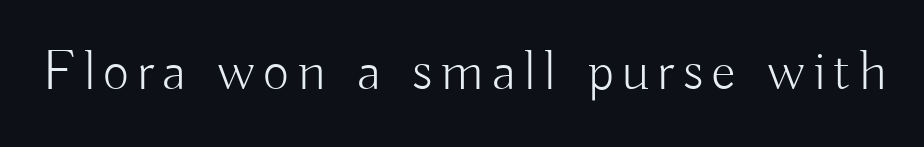
Proportional: the letters do not fall into vertical columns. Typographically, this falls in the sans-serif category. Descender tails drop into unmarked territory. Is there any slant? The stems are plumb.
